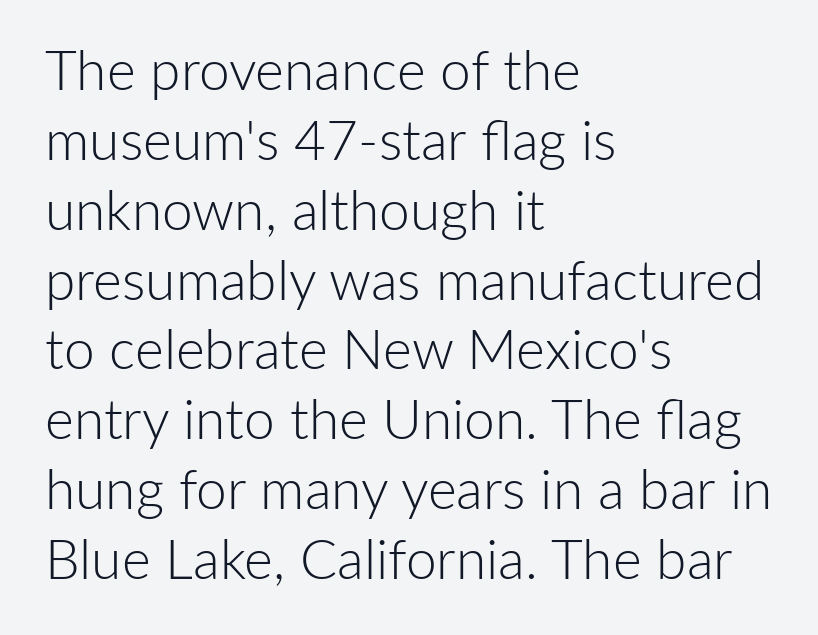
The image shows 55 px light sans-serif type, upright; set left-aligned, normal line spacing (1.27x), normal letter spacing, not underlined; low stroke contrast and a medium x-height.
